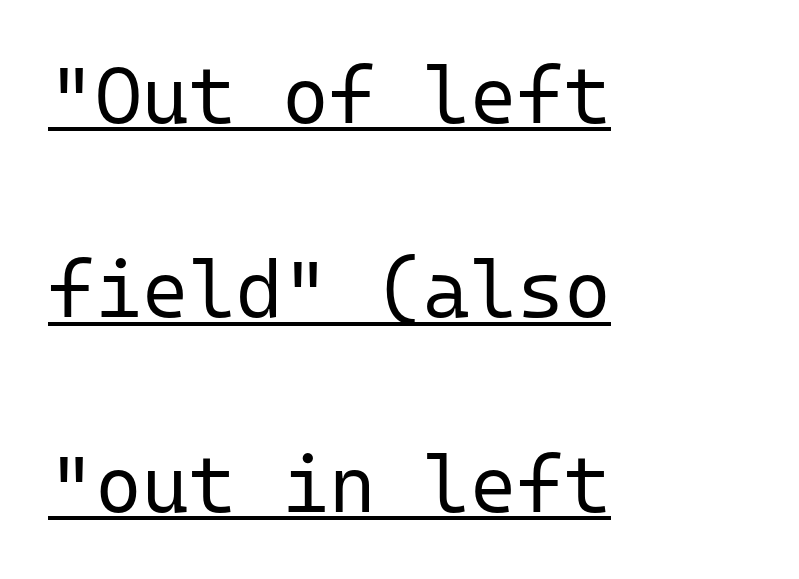
The image shows 80 px regular-weight sans-serif type, upright, monospaced; set left-aligned, loose line spacing (2.43x), normal letter spacing, underlined; low stroke contrast and a medium x-height.
